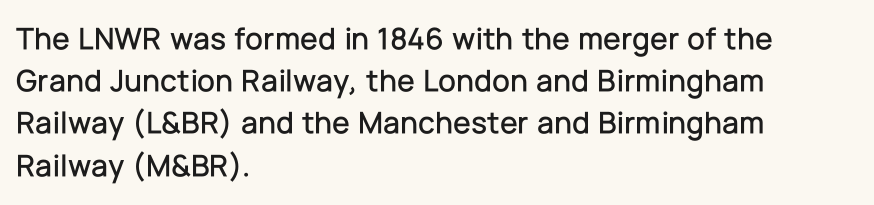
Each line starts at the same left margin while the right side varies. Ascenders rise straight up at ninety degrees. Each word holds together tightly as a unit, with standard inter-letter gaps. Quick note: interline space is typical.
